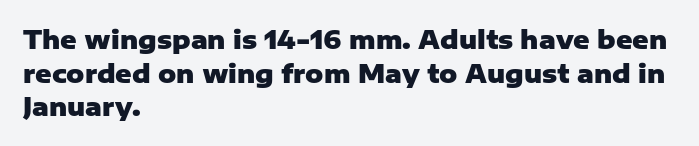
Students, note that the glyphs here touch the page at normal intervals. Chunky letters — that's bold for sure. Descenders are the only things crossing below the line. Notice how the passage keeps a crisp vertical edge on the left only.
